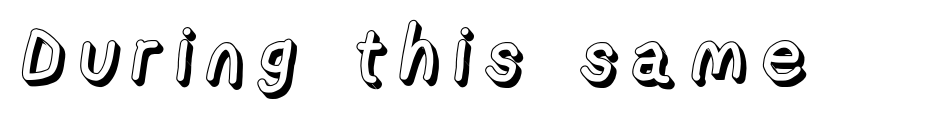
The image shows 74 px text type; set not underlined; a medium x-height.
